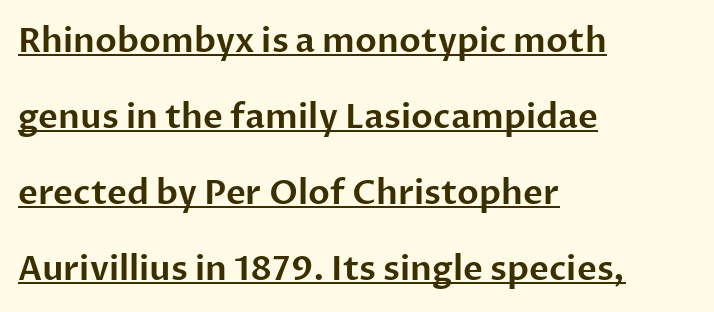
Q: Is the text italic (slanted)? A: No, it is upright.
Q: Is the typeface a serif or a sans-serif typeface? A: Sans-serif.
Q: Is the text underlined? A: Yes.
Q: How is the paragraph aligned? A: Left-aligned.
Q: Is the spacing between letters normal or unusually wide? A: Normal.
Q: Is the spacing between lines tight, normal or loose? A: Loose.
Q: Width (condensed, normal, or wide)? A: Normal.
Q: Stroke contrast? A: Low.
Q: x-height? A: Medium.
Q: Monospaced? A: No.
